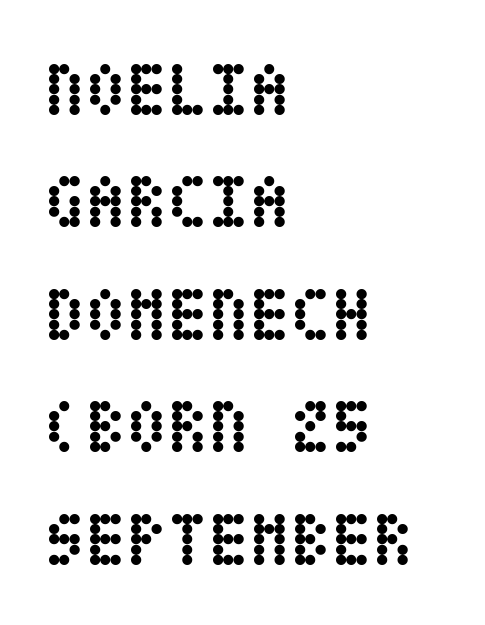
The baseline area is clear. Italic: no, the glyphs are upright roman. The designer left line spacing at the default. A student would call this left alignment; a typographer would say flush left, rag right.
